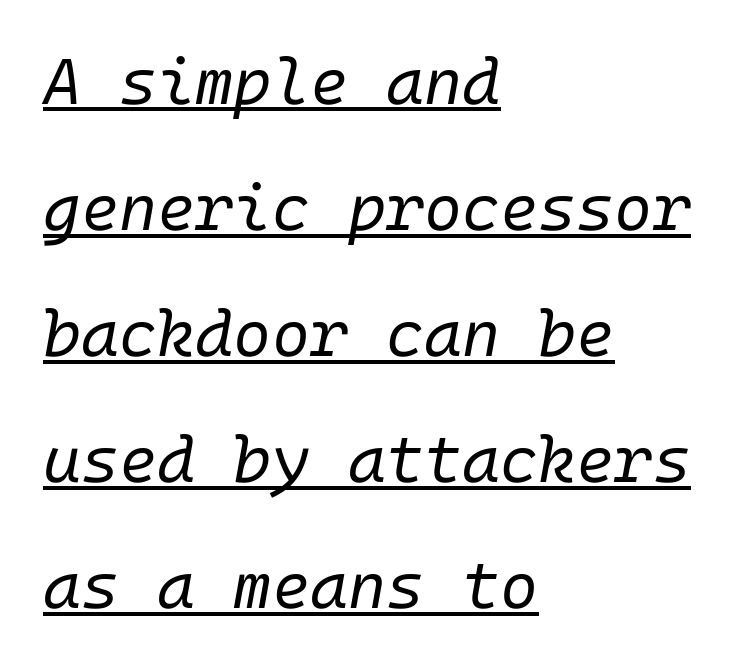
Q: Is the text bold? A: No.
Q: Is the text italic (slanted)? A: Yes, it leans right by about 10 degrees.
Q: Is the text underlined? A: Yes.
Q: How is the paragraph aligned? A: Left-aligned.
Q: Is the spacing between letters normal or unusually wide? A: Normal.
Q: Is the spacing between lines tight, normal or loose? A: Loose.
Q: Width (condensed, normal, or wide)? A: Normal.
Q: Stroke contrast? A: Low.
Q: x-height? A: Medium.
